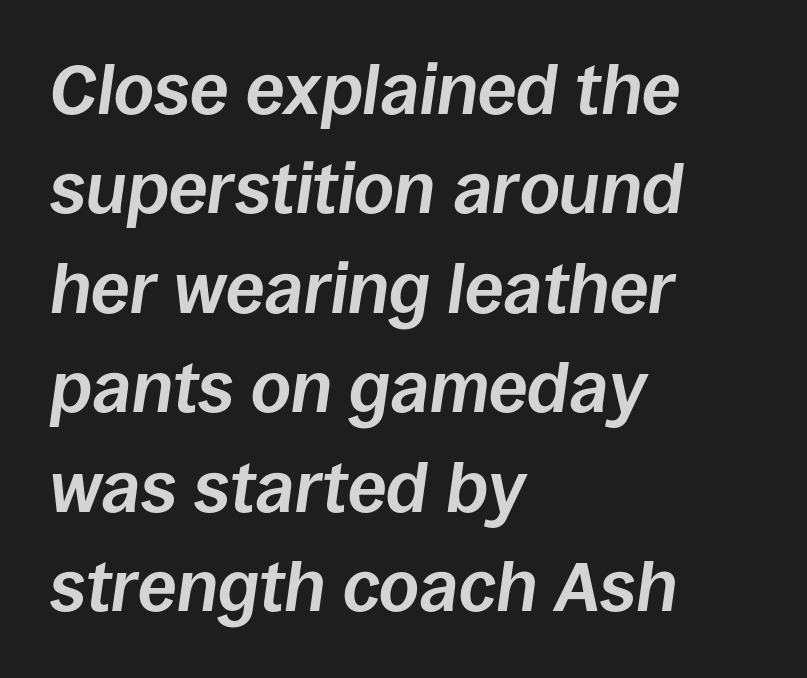
Q: Is the text bold? A: Yes.
Q: Is the text italic (slanted)? A: Yes, it leans right by about 8 degrees.
Q: Is the text underlined? A: No.
Q: How is the paragraph aligned? A: Left-aligned.
Q: Is the spacing between letters normal or unusually wide? A: Normal.
Q: Is the spacing between lines tight, normal or loose? A: Normal.
Q: Width (condensed, normal, or wide)? A: Normal.
Q: Stroke contrast? A: Low.
Q: x-height? A: Large.
Q: Monospaced? A: No.
